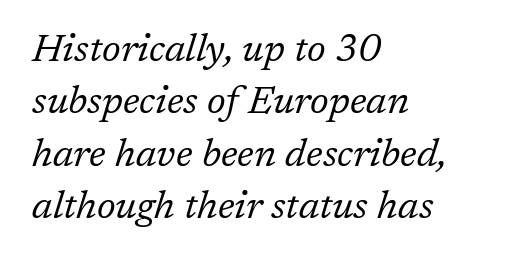
These lines are composed in type with serifs. Observe the lean: these are italic letterforms. Spacing between characters is what you'd get straight out of the box. Regarding leading, the lines here are spaced in the standard way. These lines stack with their left ends in a neat column.
